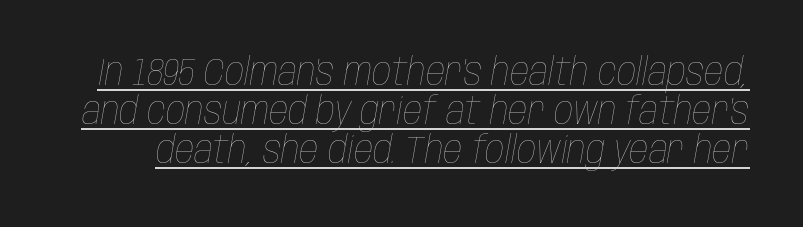
The image shows 38 px thin, condensed type, italic (leaning right); set tight line spacing (1.02x), normal letter spacing, underlined; low stroke contrast and a large x-height.
